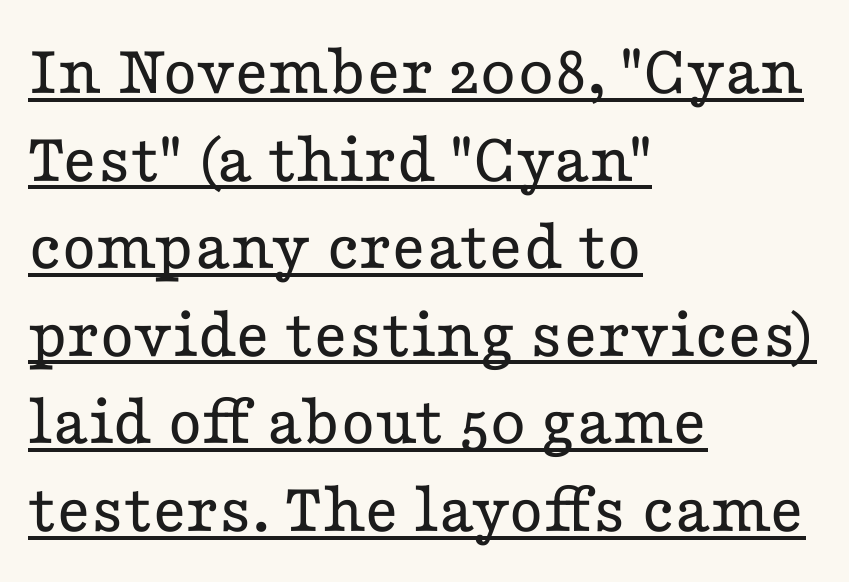
The image shows 73 px regular-weight, wide serif type, upright; set left-aligned, line spacing 1.2x, normal letter spacing, underlined; low stroke contrast and a medium x-height.
